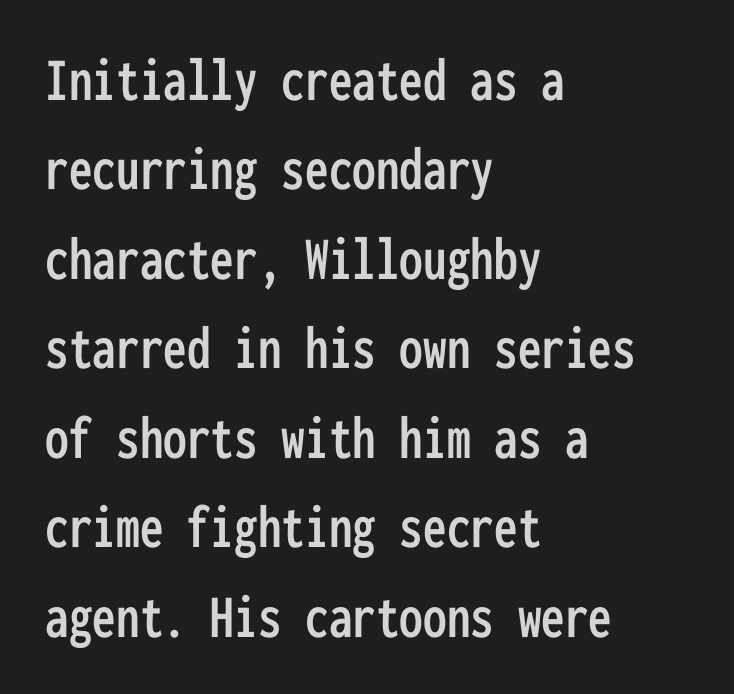
Q: Is the text italic (slanted)? A: No, it is upright.
Q: Is the typeface a serif or a sans-serif typeface? A: Sans-serif.
Q: Is the text underlined? A: No.
Q: How is the paragraph aligned? A: Left-aligned.
Q: Is the spacing between letters normal or unusually wide? A: Normal.
Q: Is the spacing between lines tight, normal or loose? A: Normal.
Q: Width (condensed, normal, or wide)? A: Condensed.
Q: Stroke contrast? A: Low.
Q: x-height? A: Medium.
Q: Monospaced? A: Yes.
